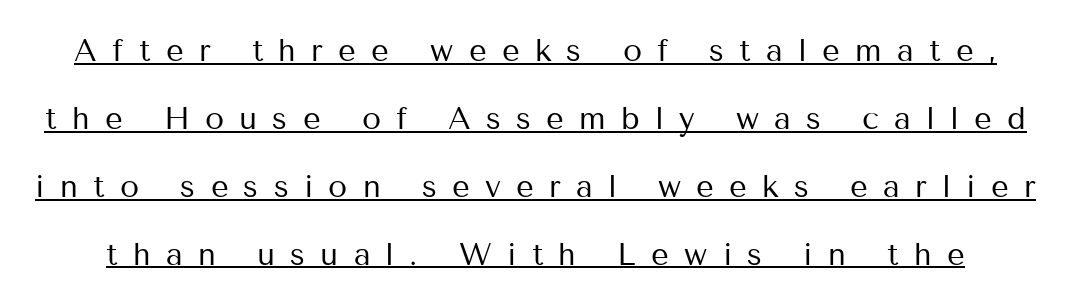
The image shows 31 px regular-weight sans-serif type, upright; set loose line spacing (2.19x), unusually wide letter spacing (+0.49 em), underlined; medium stroke contrast and a medium x-height.
